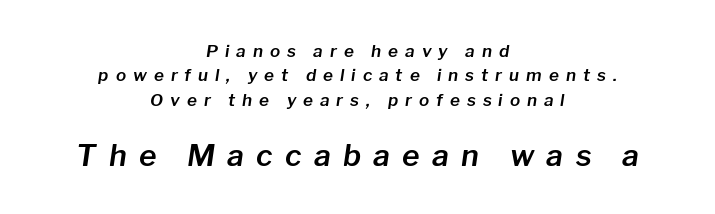
{"italic": "yes", "lean": "right", "slant_degrees": 8, "width": "normal", "stroke_contrast": "low", "x_height": "medium", "monospaced": "no", "underline": "no", "align": "center", "line_spacing": "normal", "line_spacing_ratio": 1.43, "letter_spacing": "wide", "letter_spacing_em": 0.41, "larger_block": "second", "size_ratio": 1.76, "glyph_px": 30}
